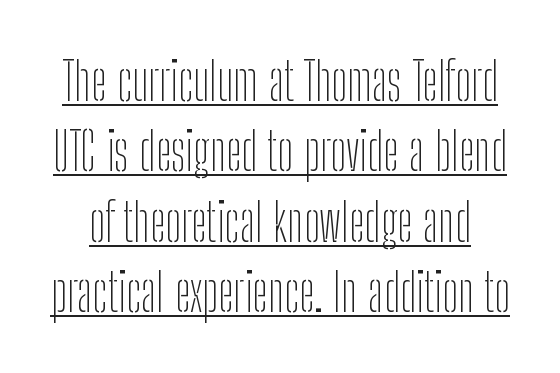
{"serif": "no", "italic": "no", "bold": "no", "weight": "thin", "width": "condensed", "stroke_contrast": "low", "x_height": "medium", "monospaced": "no", "underline": "yes", "line_spacing": "normal", "line_spacing_ratio": 1.33, "letter_spacing": "normal", "letter_spacing_em": 0.0, "glyph_px": 53}
